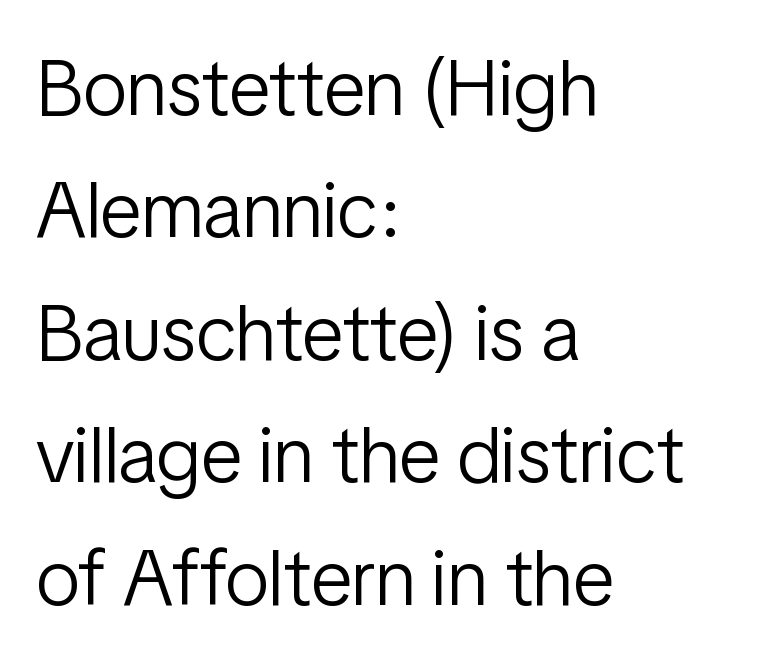
{"serif": "no", "italic": "no", "bold": "no", "weight": "light", "width": "condensed", "stroke_contrast": "low", "x_height": "medium", "monospaced": "no", "underline": "no", "align": "left", "line_spacing": "normal", "line_spacing_ratio": 1.55, "letter_spacing": "normal", "letter_spacing_em": 0.0, "glyph_px": 79}
